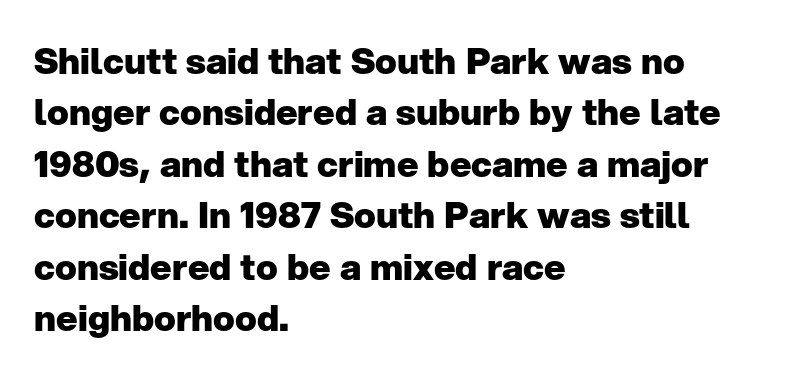
The passage shown has conventional tracking throughout. Spacing verdict: proportional, widths tailored to each character. These lines are set flush left with a ragged right edge. Examine the stroke ends and you'll find no serifs. Do the letters lean? They stand straight. The block of text has a typical density, with ordinary space between rows.
